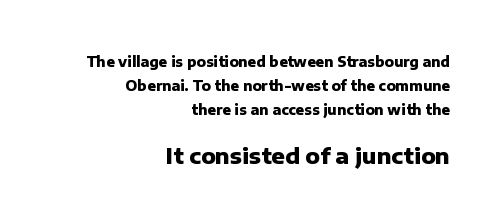
The image shows 22 px bold type, upright; set right-aligned, line spacing 1.71x, normal letter spacing, not underlined; the second (bottom) block is 1.57x larger.
